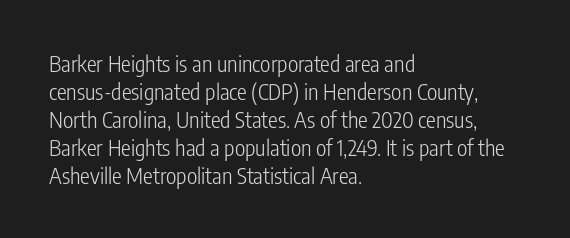
The image shows 22 px text type, upright; set left-aligned, normal line spacing (1.27x), normal letter spacing, not underlined.
